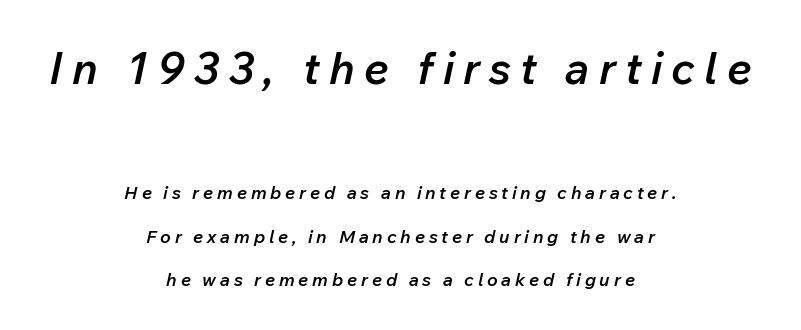
Q: Is the text bold? A: Semi-bold.
Q: Is the text italic (slanted)? A: Yes, it leans right by about 12 degrees.
Q: Is the text underlined? A: No.
Q: How is the paragraph aligned? A: Centered.
Q: Is the spacing between letters normal or unusually wide? A: Unusually wide.
Q: Is the spacing between lines tight, normal or loose? A: Loose.
Q: Which block of text is set in a larger size, the first (top) or the second (bottom)? A: The first (top) one.
Q: Width (condensed, normal, or wide)? A: Normal.
Q: Stroke contrast? A: Low.
Q: x-height? A: Medium.
Q: Monospaced? A: No.
